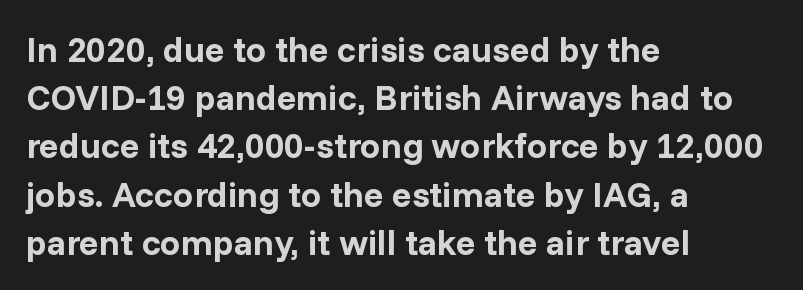
Q: Is the text bold? A: Yes.
Q: Is the text italic (slanted)? A: No, it is upright.
Q: Is the typeface a serif or a sans-serif typeface? A: Sans-serif.
Q: Is the text underlined? A: No.
Q: How is the paragraph aligned? A: Left-aligned.
Q: Is the spacing between letters normal or unusually wide? A: Normal.
Q: Is the spacing between lines tight, normal or loose? A: Normal.
Q: Width (condensed, normal, or wide)? A: Normal.
Q: Stroke contrast? A: Low.
Q: x-height? A: Medium.
Q: Monospaced? A: No.
